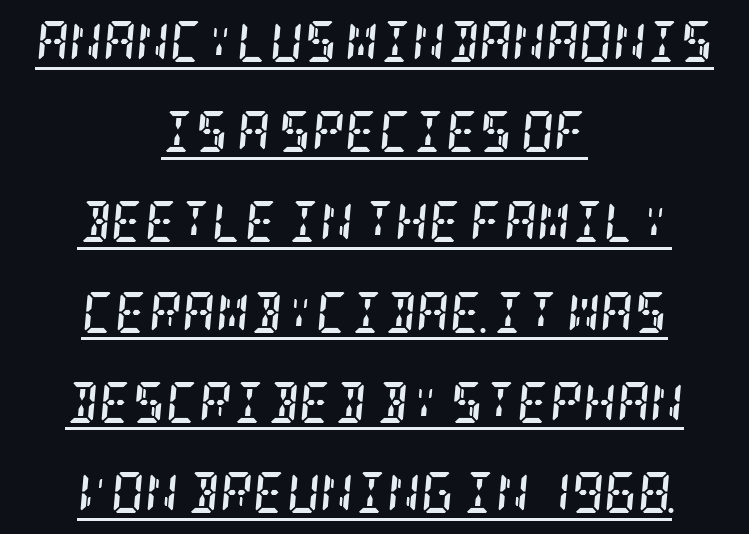
The image shows 41 px semibold, condensed serif type, italic (leaning right); set centered, loose line spacing (2.2x), normal letter spacing, underlined; low stroke contrast and a large x-height.
